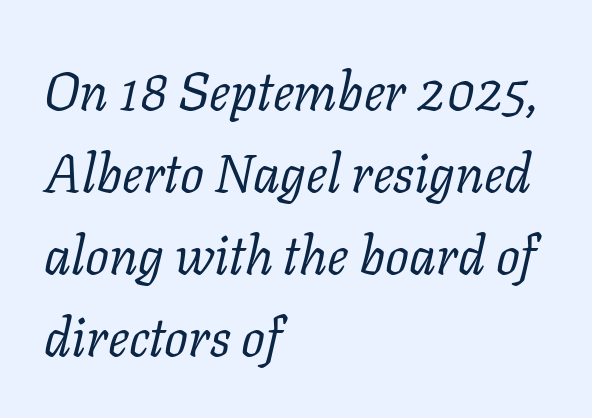
{"serif": "yes", "italic": "yes", "lean": "right", "slant_degrees": 11, "bold": "no", "weight": "regular", "width": "normal", "stroke_contrast": "low", "x_height": "medium", "monospaced": "no", "underline": "no", "align": "left", "line_spacing": "normal", "line_spacing_ratio": 1.55, "letter_spacing": "normal", "letter_spacing_em": 0.0, "glyph_px": 53}
